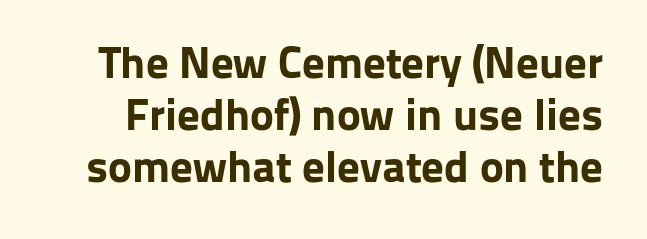
The image shows 45 px bold sans-serif type, upright; set line spacing 1.16x, normal letter spacing, not underlined; low stroke contrast and a medium x-height.
